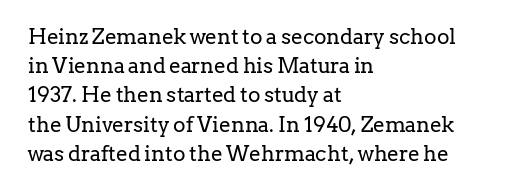
{"italic": "no", "bold": "no", "underline": "no", "align": "left", "line_spacing": "normal", "line_spacing_ratio": 1.39, "letter_spacing": "normal", "letter_spacing_em": 0.0, "glyph_px": 21}
